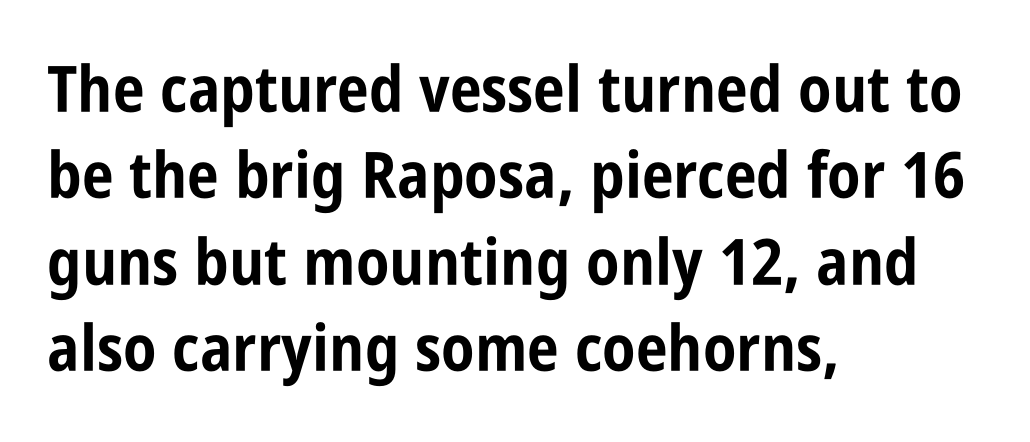
The image shows 64 px bold, condensed sans-serif type, upright; set left-aligned, normal line spacing (1.35x), normal letter spacing, not underlined; low stroke contrast and a large x-height.
